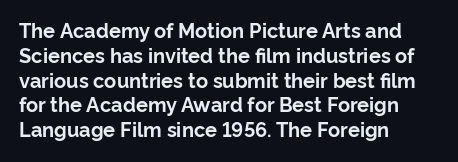
Line starts are locked; line ends wander. Tracking value appears to be zero — textbook default spacing. Style check: upright. Rule under the text: the space is simply empty. Heavy-handed strokes throughout: this text is bold.
